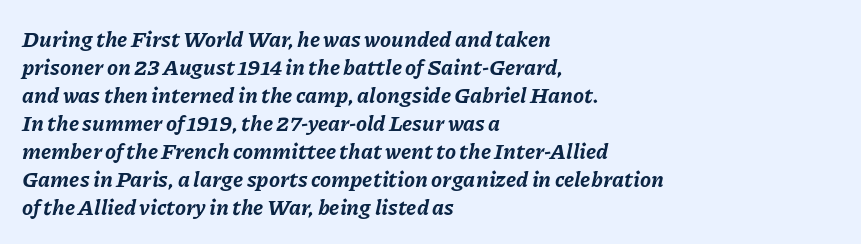
{"italic": "yes", "lean": "right", "slant_degrees": 11, "bold": "yes", "underline": "no", "align": "left", "line_spacing": "normal", "line_spacing_ratio": 1.27, "letter_spacing": "normal", "letter_spacing_em": 0.0, "glyph_px": 22}
